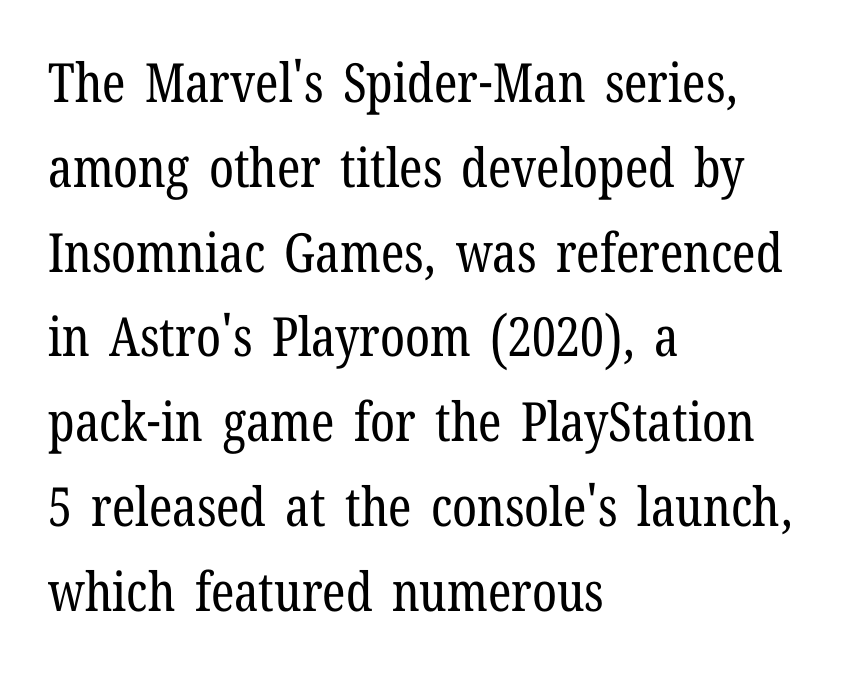
The image shows 54 px regular-weight, condensed serif type, upright; set left-aligned, normal line spacing (1.57x), normal letter spacing, not underlined; low stroke contrast and a medium x-height.
